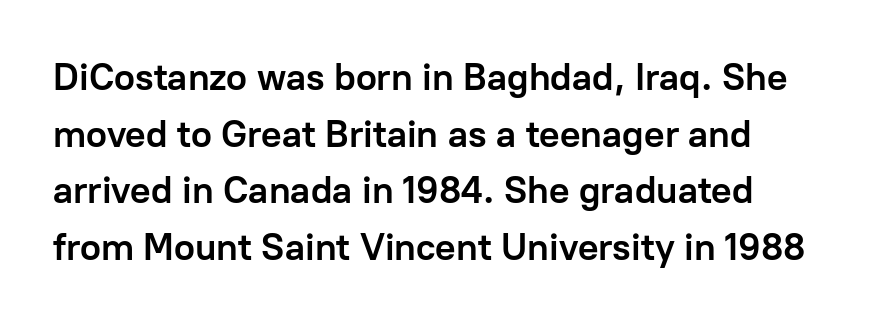
Looks like regular typesetting: each glyph gets only the width it needs. Regular leading. Typographically, this falls in the sans-serif category. Students, note that the glyphs here touch the page at normal intervals.
